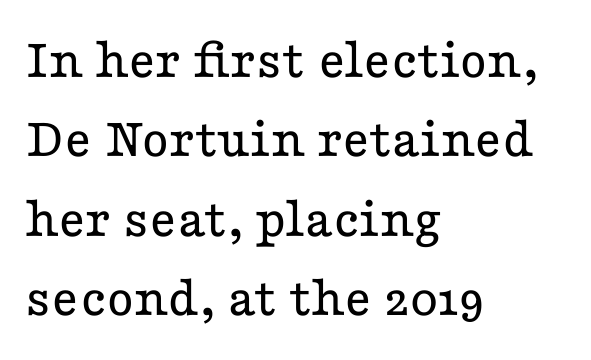
Q: Is the text bold? A: No.
Q: Is the text italic (slanted)? A: No, it is upright.
Q: Is the typeface a serif or a sans-serif typeface? A: Serif.
Q: Is the text underlined? A: No.
Q: How is the paragraph aligned? A: Left-aligned.
Q: Is the spacing between letters normal or unusually wide? A: Normal.
Q: Is the spacing between lines tight, normal or loose? A: Normal.
Q: Width (condensed, normal, or wide)? A: Wide.
Q: Stroke contrast? A: Low.
Q: x-height? A: Medium.
Q: Monospaced? A: No.
